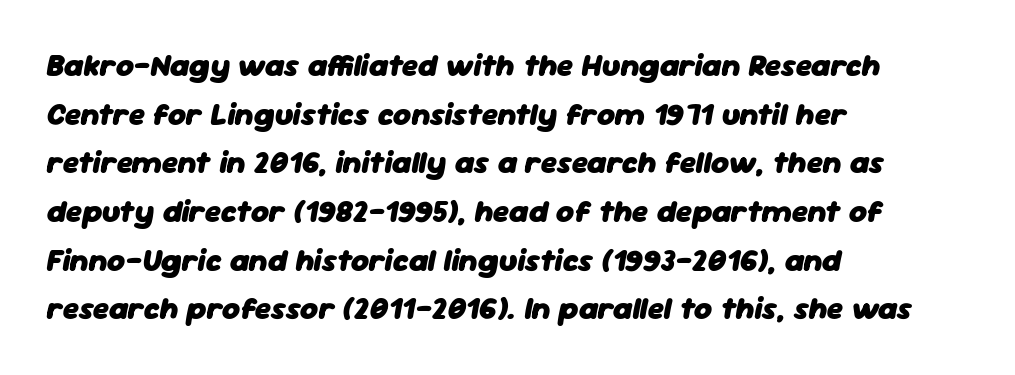
Q: Is the text bold? A: Yes.
Q: Is the text italic (slanted)? A: Yes, it leans right by about 11 degrees.
Q: Is the text underlined? A: No.
Q: How is the paragraph aligned? A: Left-aligned.
Q: Is the spacing between letters normal or unusually wide? A: Normal.
Q: Is the spacing between lines tight, normal or loose? A: Normal.
Q: Width (condensed, normal, or wide)? A: Normal.
Q: Stroke contrast? A: Low.
Q: x-height? A: Medium.
Q: Monospaced? A: No.
